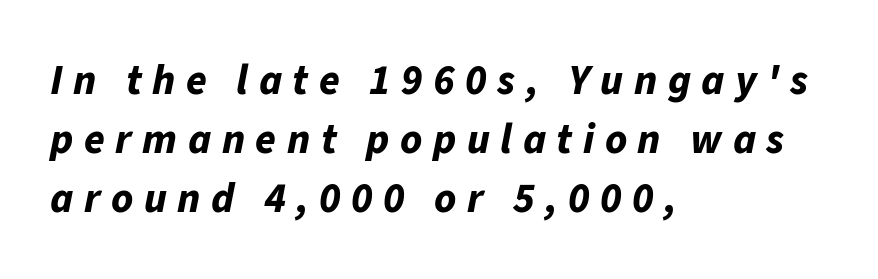
The image shows 42 px bold type, italic (leaning right); set left-aligned, normal line spacing (1.4x), unusually wide letter spacing (+0.25 em), not underlined; low stroke contrast and a medium x-height.
